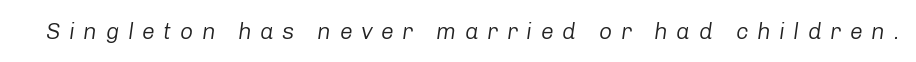
Q: Is the text bold? A: No.
Q: Is the text italic (slanted)? A: Yes, it leans right by about 8 degrees.
Q: Is the text underlined? A: No.
Q: Is the spacing between letters normal or unusually wide? A: Unusually wide.
